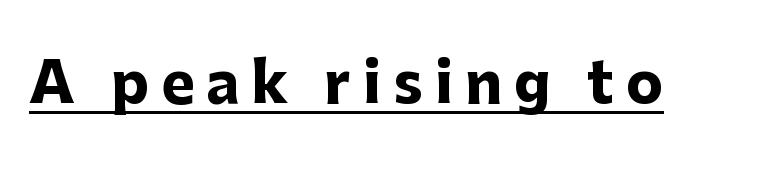
Q: Is the text bold? A: Yes.
Q: Is the text italic (slanted)? A: No, it is upright.
Q: Is the typeface a serif or a sans-serif typeface? A: Sans-serif.
Q: Is the text underlined? A: Yes.
Q: Is the spacing between letters normal or unusually wide? A: Unusually wide.
Q: Width (condensed, normal, or wide)? A: Normal.
Q: Stroke contrast? A: Low.
Q: x-height? A: Medium.
Q: Monospaced? A: No.
